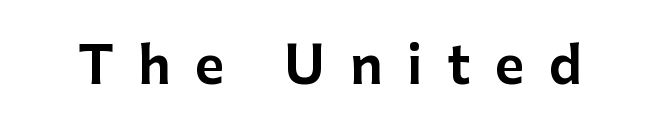
Q: Is the text italic (slanted)? A: No, it is upright.
Q: Is the typeface a serif or a sans-serif typeface? A: Sans-serif.
Q: Is the text underlined? A: No.
Q: Is the spacing between letters normal or unusually wide? A: Unusually wide.
Q: Width (condensed, normal, or wide)? A: Normal.
Q: Stroke contrast? A: Low.
Q: x-height? A: Medium.
Q: Monospaced? A: No.
